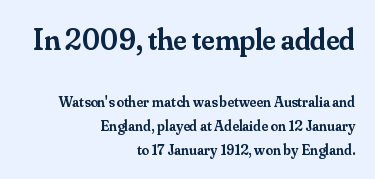
{"serif": "yes", "italic": "no", "bold": "semi", "weight": "semibold", "width": "normal", "stroke_contrast": "medium", "x_height": "small", "monospaced": "no", "underline": "no", "align": "right", "line_spacing": "normal", "line_spacing_ratio": 1.6, "letter_spacing": "normal", "letter_spacing_em": 0.0, "larger_block": "first", "size_ratio": 2.0, "glyph_px": 30}
